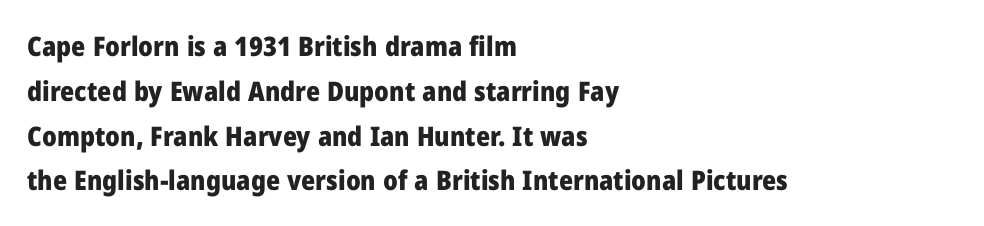
Q: Is the text bold? A: Yes.
Q: Is the text italic (slanted)? A: No, it is upright.
Q: Is the text underlined? A: No.
Q: How is the paragraph aligned? A: Left-aligned.
Q: Is the spacing between letters normal or unusually wide? A: Normal.
Q: Is the spacing between lines tight, normal or loose? A: Normal.
